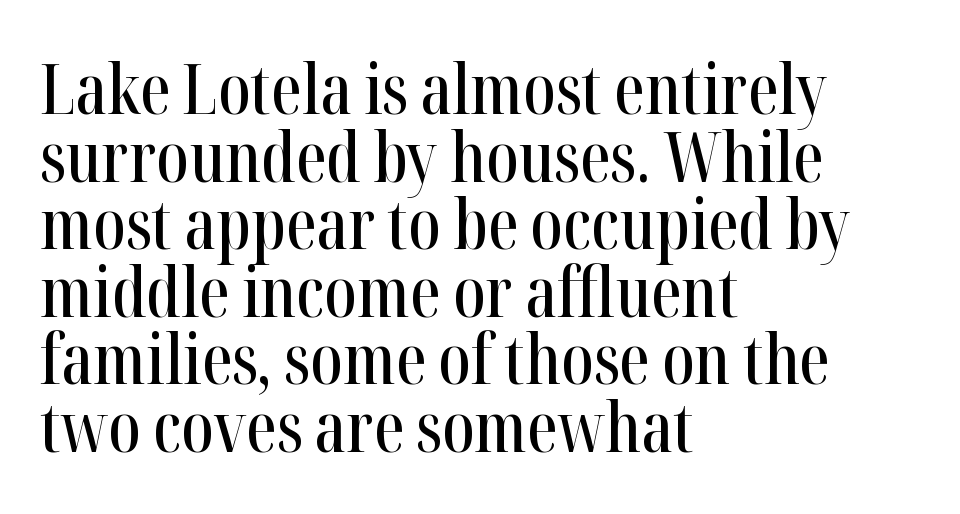
{"serif": "yes", "italic": "no", "width": "condensed", "stroke_contrast": "high", "x_height": "medium", "monospaced": "no", "underline": "no", "align": "left", "line_spacing": "tight", "line_spacing_ratio": 0.98, "letter_spacing": "normal", "letter_spacing_em": 0.0, "glyph_px": 69}
